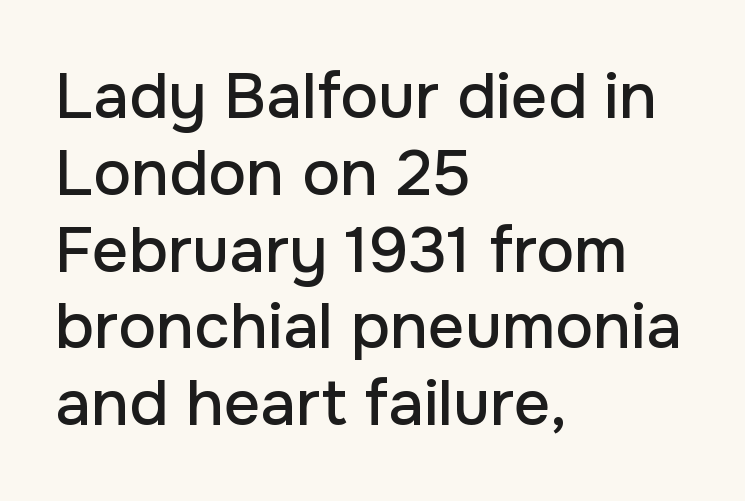
The image shows 64 px sans-serif type, upright; set left-aligned, line spacing 1.2x, normal letter spacing, not underlined; low stroke contrast and a medium x-height.
